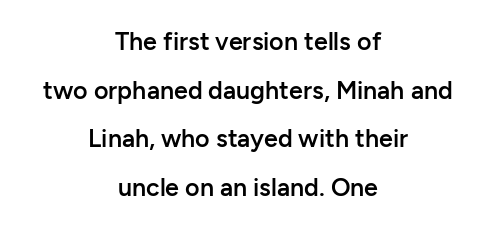
Q: Is the text bold? A: Semi-bold.
Q: Is the text italic (slanted)? A: No, it is upright.
Q: Is the text underlined? A: No.
Q: How is the paragraph aligned? A: Centered.
Q: Is the spacing between letters normal or unusually wide? A: Normal.
Q: Is the spacing between lines tight, normal or loose? A: Loose.
